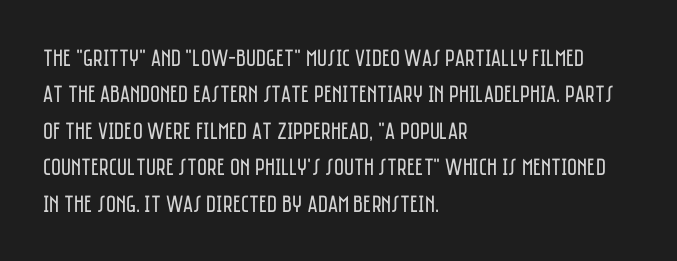
The foot of each line stays bare and open. These lines stack with their left ends in a neat column. Italic: no, the glyphs are upright roman. These lines sit exactly where default settings would place them.
